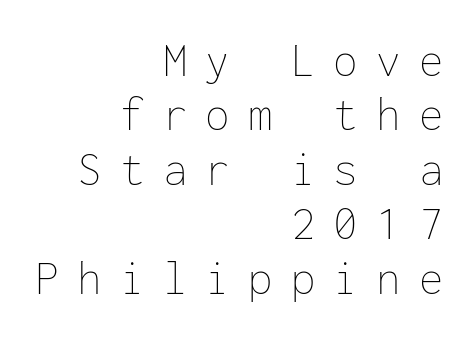
Q: Is the text bold? A: No.
Q: Is the text italic (slanted)? A: No, it is upright.
Q: Is the text underlined? A: No.
Q: How is the paragraph aligned? A: Right-aligned.
Q: Is the spacing between letters normal or unusually wide? A: Unusually wide.
Q: Is the spacing between lines tight, normal or loose? A: Tight.
Q: Width (condensed, normal, or wide)? A: Normal.
Q: Stroke contrast? A: Low.
Q: x-height? A: Medium.
Q: Monospaced? A: Yes.
